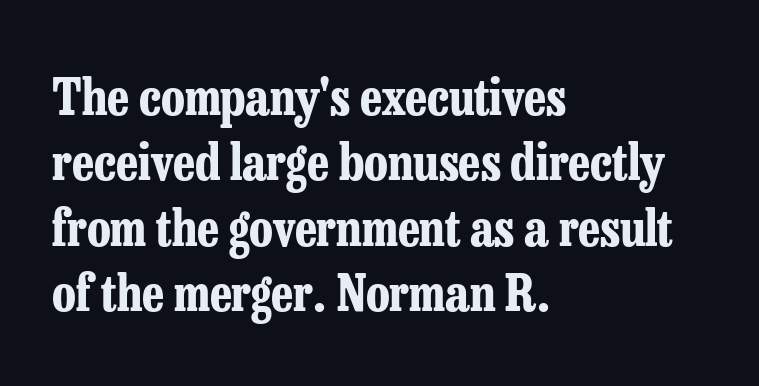
{"serif": "yes", "italic": "no", "bold": "yes", "weight": "bold", "width": "condensed", "stroke_contrast": "low", "x_height": "medium", "monospaced": "no", "underline": "no", "align": "left", "line_spacing": "normal", "line_spacing_ratio": 1.31, "letter_spacing": "normal", "letter_spacing_em": 0.0, "glyph_px": 50}
